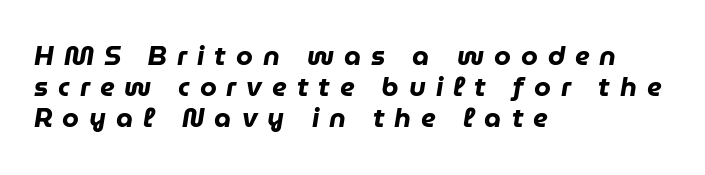
The image shows 27 px bold type, italic (leaning right); set left-aligned, tight line spacing (1.15x), unusually wide letter spacing (+0.37 em), not underlined.
